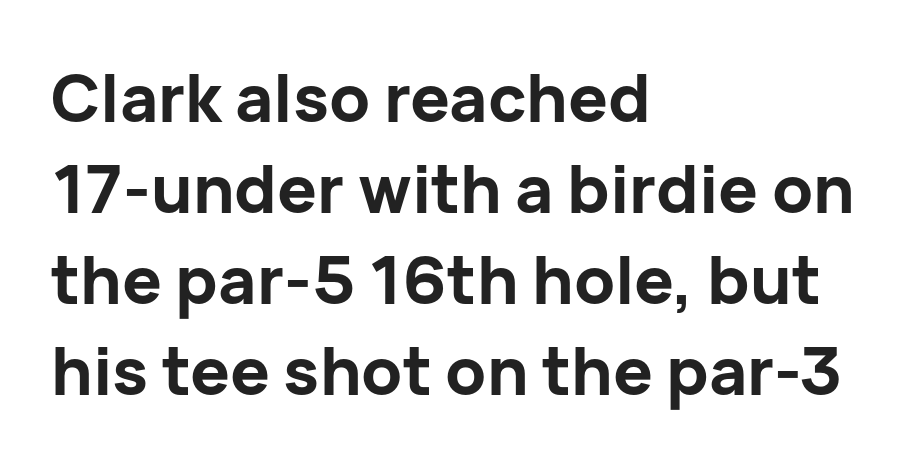
Q: Is the text bold? A: Yes.
Q: Is the text italic (slanted)? A: No, it is upright.
Q: Is the typeface a serif or a sans-serif typeface? A: Sans-serif.
Q: Is the text underlined? A: No.
Q: How is the paragraph aligned? A: Left-aligned.
Q: Is the spacing between letters normal or unusually wide? A: Normal.
Q: Is the spacing between lines tight, normal or loose? A: Normal.
Q: Width (condensed, normal, or wide)? A: Normal.
Q: Stroke contrast? A: Low.
Q: x-height? A: Medium.
Q: Monospaced? A: No.
